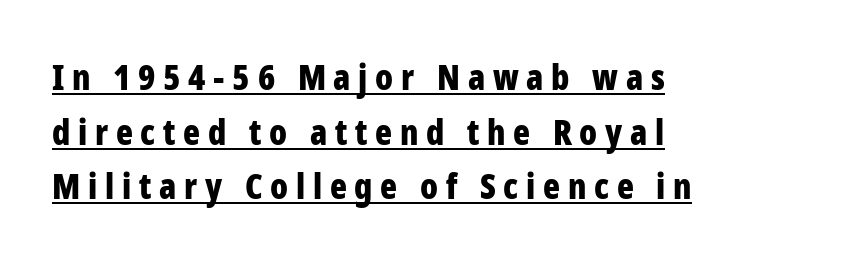
The image shows 35 px bold, condensed sans-serif type, upright; set left-aligned, normal line spacing (1.56x), unusually wide letter spacing (+0.22 em), underlined; low stroke contrast and a medium x-height.
